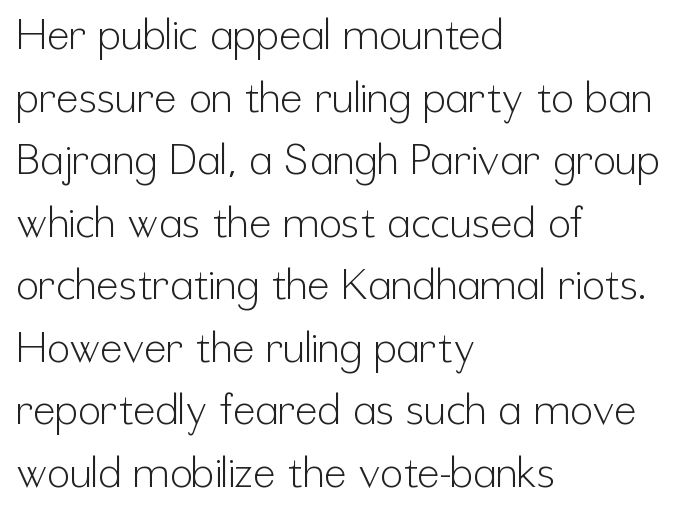
The image shows 42 px light, condensed sans-serif type, upright; set left-aligned, normal line spacing (1.49x), normal letter spacing, not underlined; low stroke contrast and a medium x-height.
